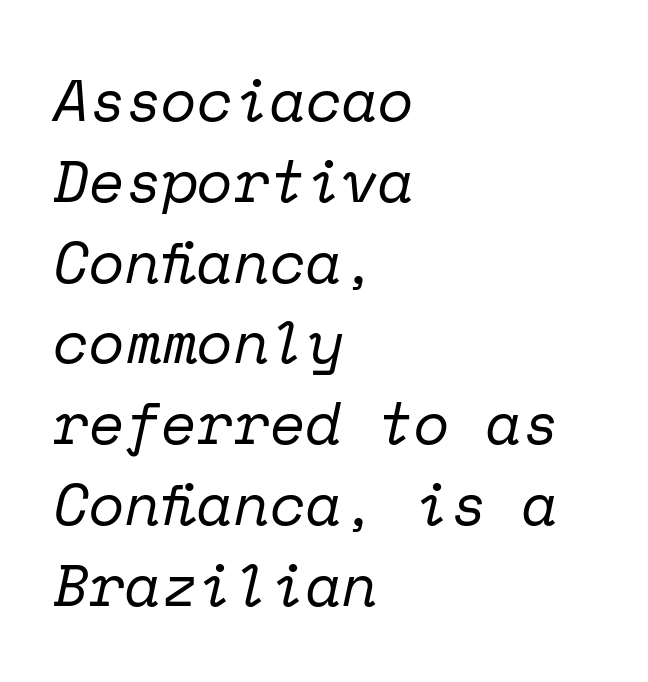
{"serif": "yes", "italic": "yes", "lean": "right", "slant_degrees": 12, "bold": "no", "weight": "regular", "width": "normal", "stroke_contrast": "low", "x_height": "medium", "monospaced": "yes", "underline": "no", "align": "left", "line_spacing": "normal", "line_spacing_ratio": 1.37, "letter_spacing": "normal", "letter_spacing_em": 0.0, "glyph_px": 59}
